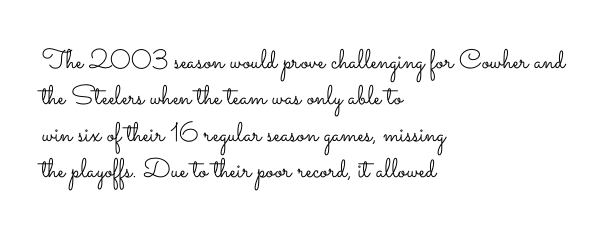
{"bold": "no", "underline": "no", "align": "left", "line_spacing": "normal", "line_spacing_ratio": 1.35, "letter_spacing": "normal", "letter_spacing_em": 0.0, "glyph_px": 27}
